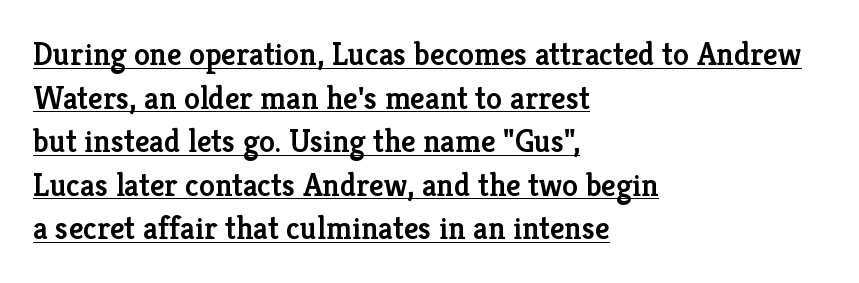
The image shows 32 px semibold serif type, upright; set left-aligned, normal line spacing (1.36x), normal letter spacing, underlined; low stroke contrast and a medium x-height.
